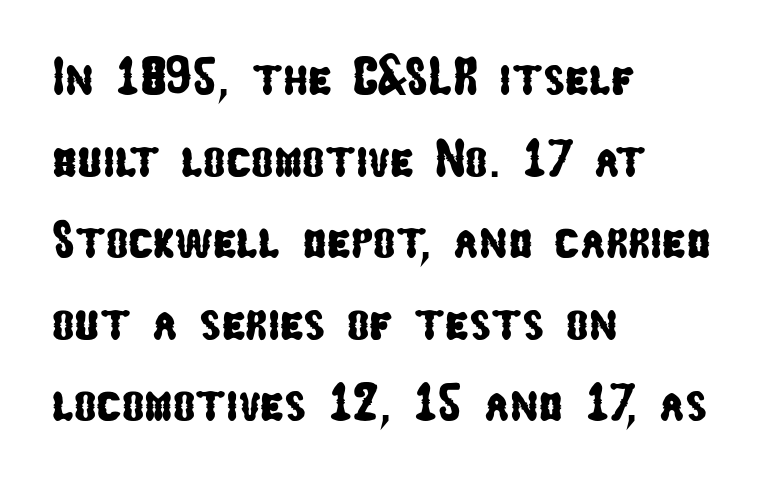
{"serif": "no", "width": "condensed", "stroke_contrast": "low", "x_height": "medium", "monospaced": "no", "underline": "no", "align": "left", "line_spacing": "normal", "line_spacing_ratio": 1.54, "letter_spacing": "normal", "letter_spacing_em": 0.0, "glyph_px": 53}
